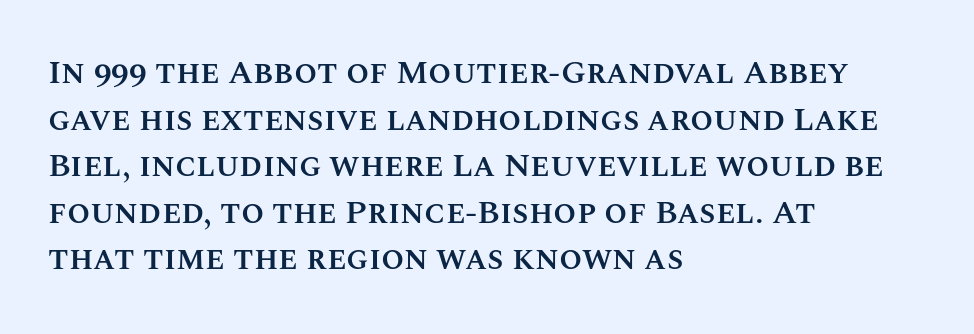
Quick note: underline off. Each new line begins a customary step beneath the previous one. Varying glyph widths throughout — classic text-font behaviour. The strokes are fattened partway — semibold, not bold. The paragraph has a hard left edge and a soft right edge.
